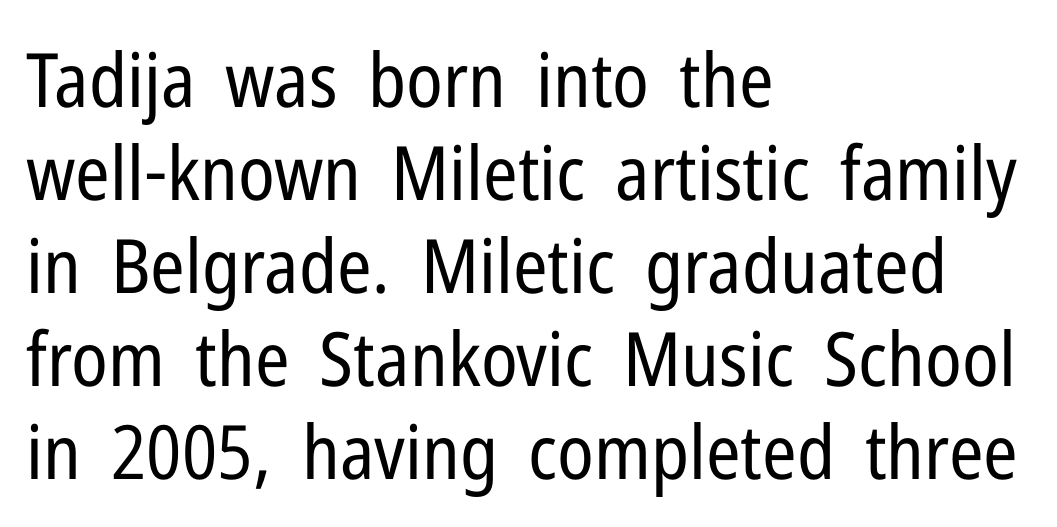
{"serif": "no", "italic": "no", "bold": "no", "weight": "regular", "width": "condensed", "stroke_contrast": "low", "x_height": "medium", "monospaced": "no", "underline": "no", "align": "left", "line_spacing_ratio": 1.24, "letter_spacing": "normal", "letter_spacing_em": 0.0, "glyph_px": 75}
